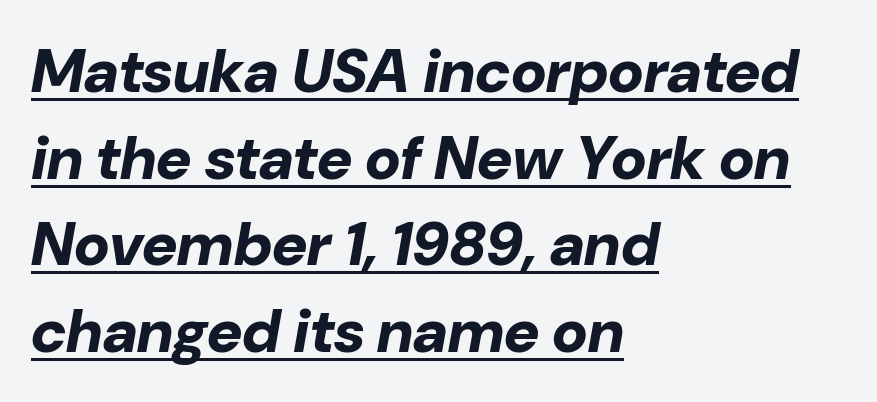
Plenty of ink on the page — the face is bold. One glance says typical: line gaps are just what's usual. The specimen reads as italic at a glance. In terms of letterspacing, this is plain default setting.
